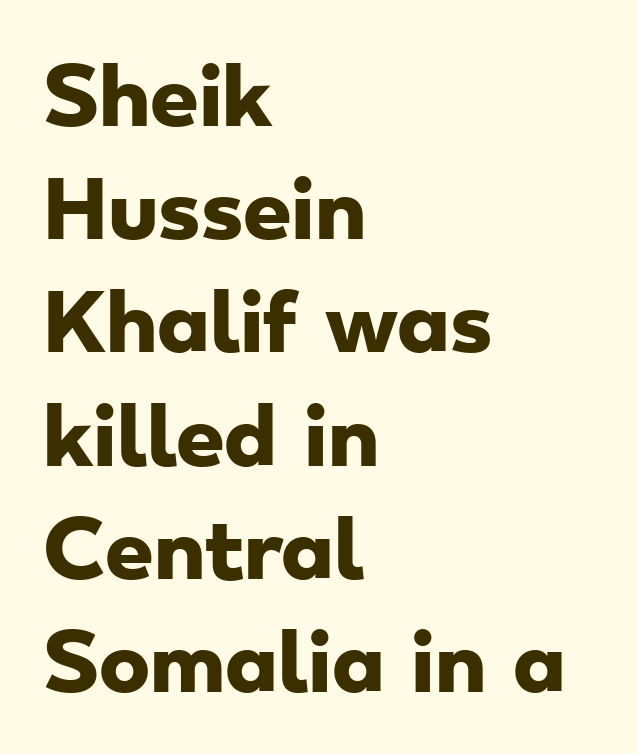
Q: Is the text bold? A: Yes.
Q: Is the typeface a serif or a sans-serif typeface? A: Sans-serif.
Q: Is the text underlined? A: No.
Q: How is the paragraph aligned? A: Left-aligned.
Q: Is the spacing between letters normal or unusually wide? A: Normal.
Q: Is the spacing between lines tight, normal or loose? A: Normal.
Q: Width (condensed, normal, or wide)? A: Wide.
Q: Stroke contrast? A: Low.
Q: x-height? A: Small.
Q: Monospaced? A: No.
